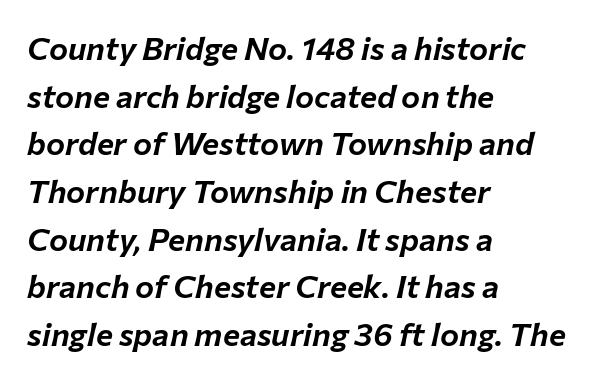
{"italic": "yes", "lean": "right", "slant_degrees": 12, "width": "normal", "stroke_contrast": "low", "x_height": "medium", "monospaced": "no", "underline": "no", "align": "left", "line_spacing": "normal", "line_spacing_ratio": 1.49, "letter_spacing": "normal", "letter_spacing_em": 0.0, "glyph_px": 32}
